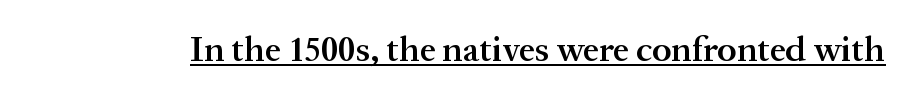
The image shows 36 px semibold serif type, upright; set normal letter spacing, underlined; medium stroke contrast and a medium x-height.
